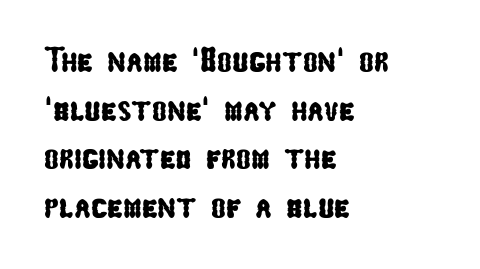
The image shows 35 px condensed sans-serif type; set left-aligned, normal line spacing (1.39x), normal letter spacing, not underlined; low stroke contrast and a medium x-height.
